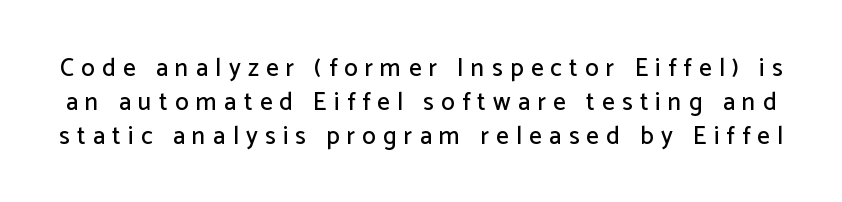
{"italic": "no", "underline": "no", "line_spacing": "normal", "line_spacing_ratio": 1.36, "letter_spacing": "wide", "letter_spacing_em": 0.29, "glyph_px": 25}
